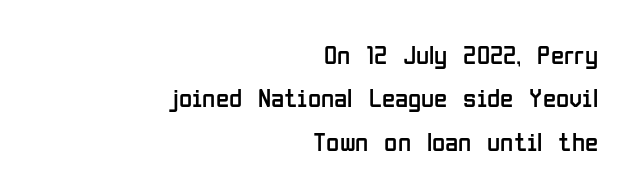
All the whitespace from short lines collects on the left. Between one letter and the next there's only the usual sliver of space. Posture: upright roman. Honestly, there is no underline to notice here at all.
